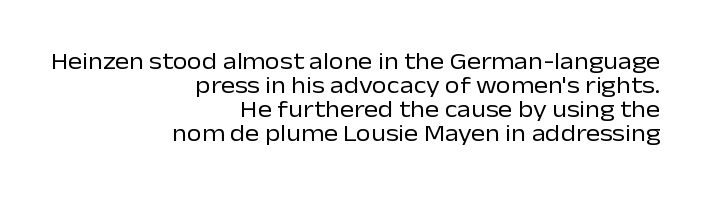
{"italic": "no", "bold": "no", "underline": "no", "align": "right", "line_spacing": "tight", "line_spacing_ratio": 1.0, "letter_spacing": "normal", "letter_spacing_em": 0.0, "glyph_px": 24}
